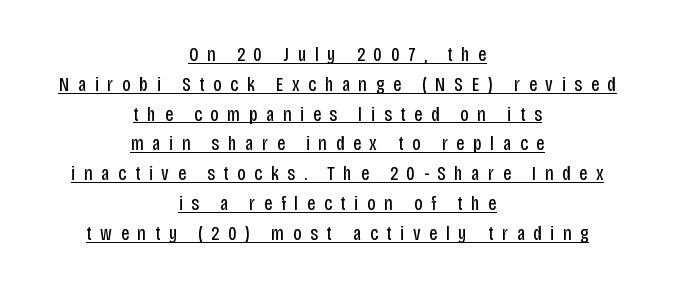
The image shows 20 px text type, upright; set centered, normal line spacing (1.49x), unusually wide letter spacing (+0.43 em), underlined.
